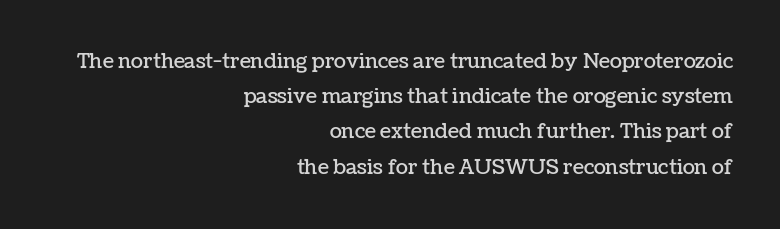
{"italic": "no", "underline": "no", "align": "right", "line_spacing_ratio": 1.76, "letter_spacing": "normal", "letter_spacing_em": 0.0, "glyph_px": 20}
